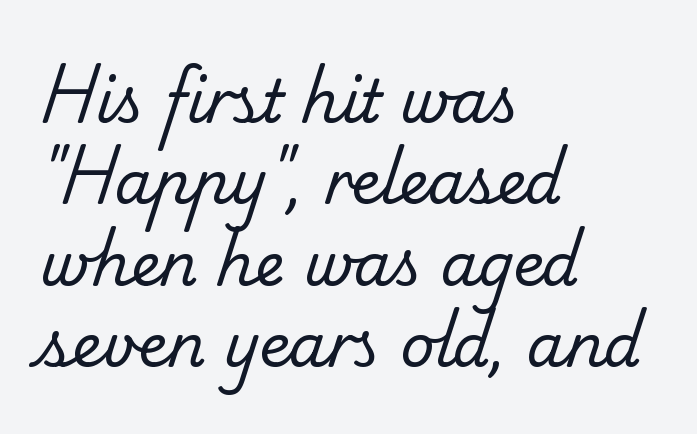
This sample keeps an unexceptional amount of space between lines. Proportional: the letters do not fall into vertical columns. Each word holds together tightly as a unit, with standard inter-letter gaps. Descenders are the only things crossing below the line. The paragraph has a hard left edge and a soft right edge. No letter is thick-stroked: the sample isn't bold.
